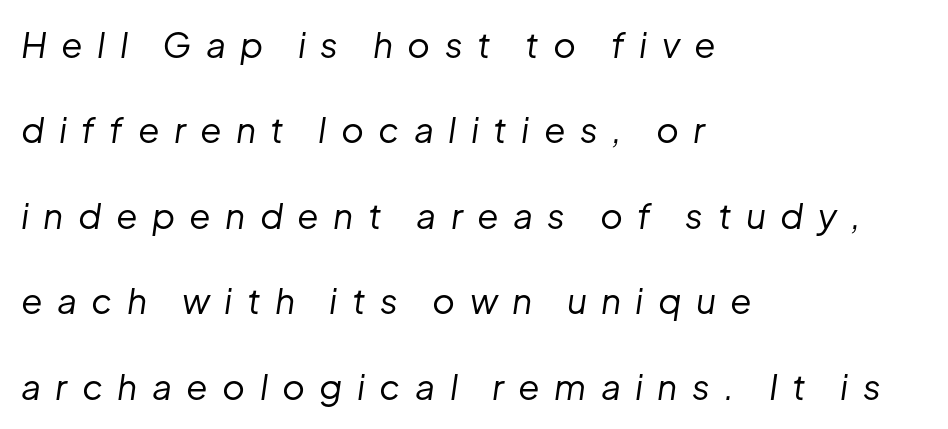
Is the letter spacing exaggerated? Yes — the characters are pushed far apart. Caption: face not bold, strokes unweighted. A clean baseline with only descenders dipping below it. Which margin do the lines hug? The left one — the right edge is uneven. One glance says open: line gaps are wider than usual. A typesetter would call this proportional, since set widths differ per character.
